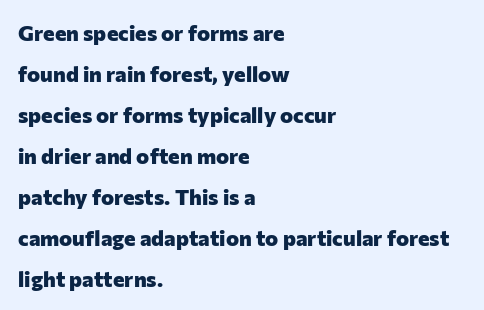
{"italic": "no", "bold": "yes", "underline": "no", "align": "left", "line_spacing_ratio": 1.86, "letter_spacing": "normal", "letter_spacing_em": 0.0, "glyph_px": 22}
